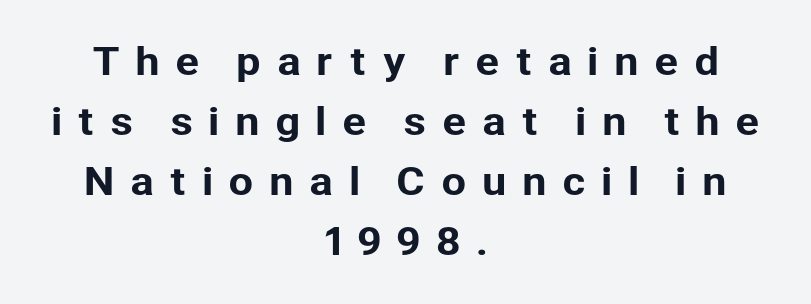
{"serif": "no", "italic": "no", "width": "normal", "stroke_contrast": "low", "x_height": "medium", "monospaced": "no", "underline": "no", "align": "center", "line_spacing": "normal", "line_spacing_ratio": 1.67, "letter_spacing": "wide", "letter_spacing_em": 0.42, "glyph_px": 36}
